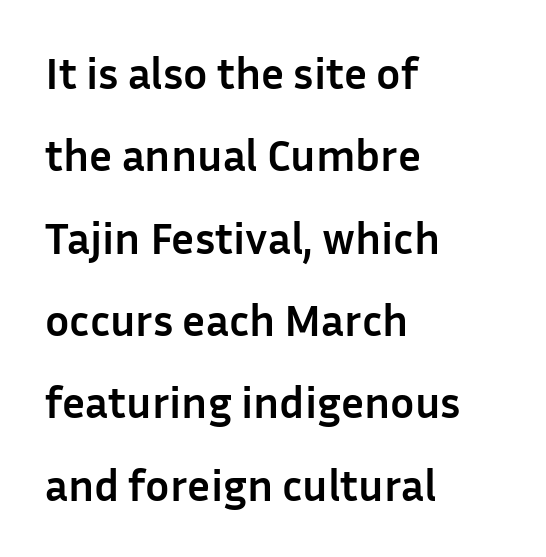
{"serif": "no", "italic": "no", "bold": "yes", "weight": "semibold", "width": "normal", "stroke_contrast": "low", "x_height": "medium", "monospaced": "no", "underline": "no", "align": "left", "line_spacing_ratio": 1.83, "letter_spacing": "normal", "letter_spacing_em": 0.0, "glyph_px": 45}
